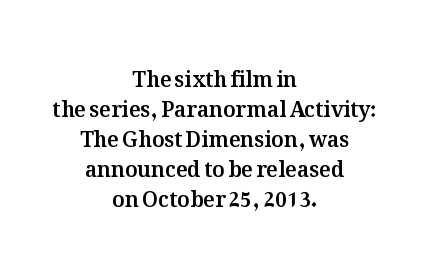
The leading is moderate, giving the passage an even texture. The passage shown is not underscored anywhere. Centered paragraph, ragged on both sides. Notice how the stems are strictly vertical — no italics here. Short note: letters normally spaced.
